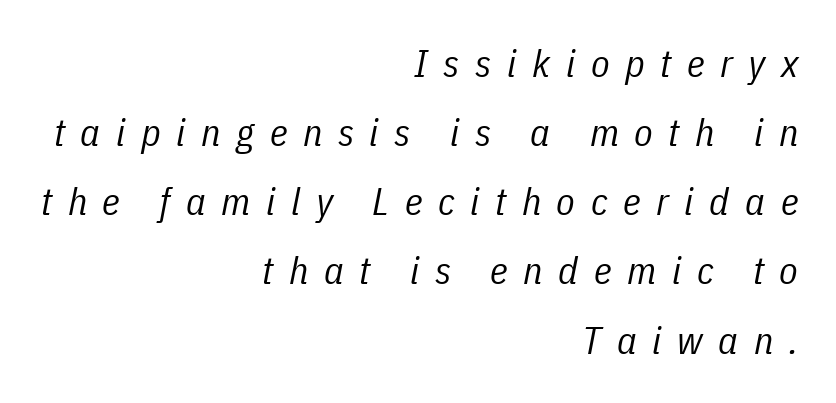
Line endings align vertically; line beginnings do not. Words appear elongated and porous because spacing is wide. Underline: absent. Is this a heavy cut? Hardly; it is regular or lighter. Each letter keeps its own natural width here, so spacing adapts to shape. Tall strokes in this sample are angled rather than plumb.
